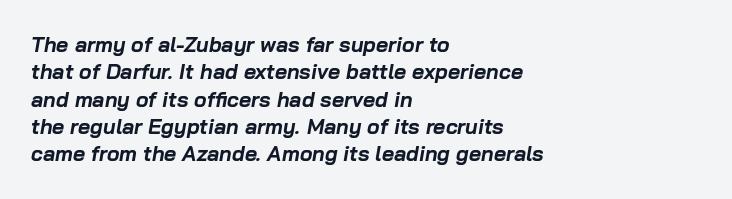
Q: Is the text bold? A: Yes.
Q: Is the text italic (slanted)? A: Yes, it leans right by about 10 degrees.
Q: Is the text underlined? A: No.
Q: How is the paragraph aligned? A: Left-aligned.
Q: Is the spacing between letters normal or unusually wide? A: Normal.
Q: Is the spacing between lines tight, normal or loose? A: Normal.
